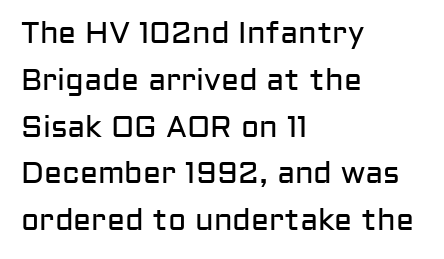
Q: Is the text bold? A: No.
Q: Is the text italic (slanted)? A: No, it is upright.
Q: Is the typeface a serif or a sans-serif typeface? A: Sans-serif.
Q: Is the text underlined? A: No.
Q: How is the paragraph aligned? A: Left-aligned.
Q: Is the spacing between letters normal or unusually wide? A: Normal.
Q: Is the spacing between lines tight, normal or loose? A: Normal.
Q: Width (condensed, normal, or wide)? A: Normal.
Q: Stroke contrast? A: Low.
Q: x-height? A: Medium.
Q: Monospaced? A: No.
